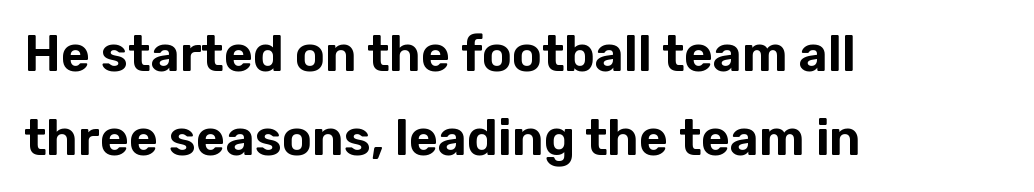
Q: Is the text italic (slanted)? A: No, it is upright.
Q: Is the typeface a serif or a sans-serif typeface? A: Sans-serif.
Q: Is the text underlined? A: No.
Q: How is the paragraph aligned? A: Left-aligned.
Q: Is the spacing between letters normal or unusually wide? A: Normal.
Q: Is the spacing between lines tight, normal or loose? A: Normal.
Q: Width (condensed, normal, or wide)? A: Normal.
Q: Stroke contrast? A: Low.
Q: x-height? A: Medium.
Q: Monospaced? A: No.
